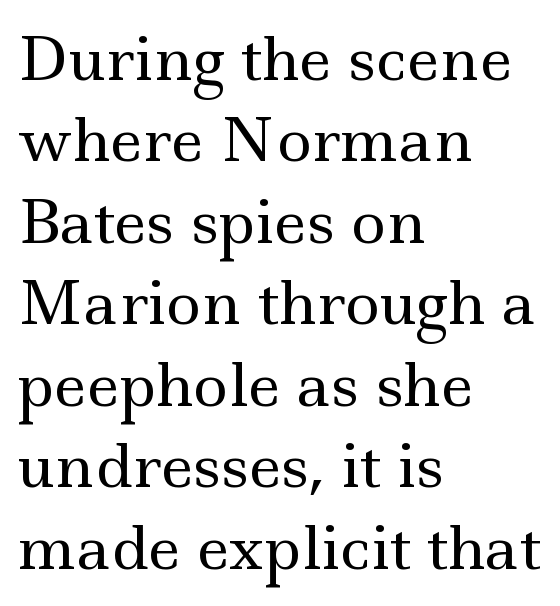
Do the characters align in a grid? No, the font is proportional. The font's upright variant was chosen for this text. The lines are quadded left. Is the stroke heavy? The answer is a plain regular-or-lighter. Underline: absent. The tracking reads as untouched default to a designer's eye.
